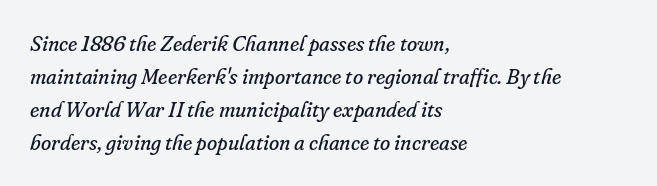
{"italic": "yes", "lean": "right", "slant_degrees": 16, "bold": "no", "underline": "no", "align": "left", "line_spacing": "normal", "line_spacing_ratio": 1.57, "letter_spacing": "normal", "letter_spacing_em": 0.0, "glyph_px": 21}
